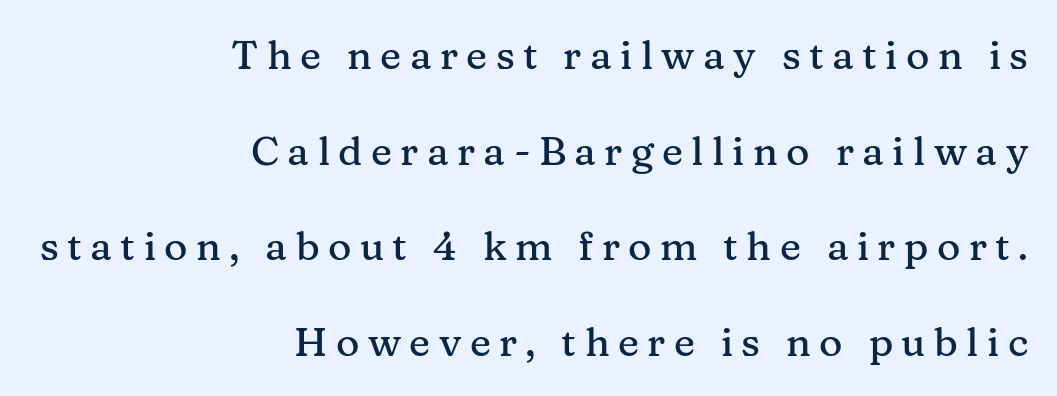
The leading is generous, giving the passage an open texture. The space directly below the letters is spotless. These lines stack with their right ends in a neat column. In terms of letterspacing, this is a distinctly airy, spread setting. Is this a sans? No — the strokes have serifs.
